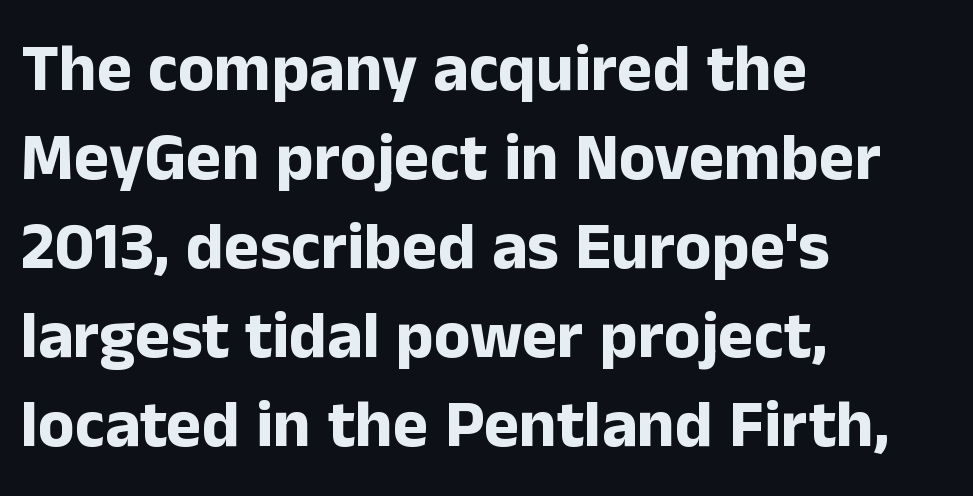
Q: Is the text bold? A: Yes.
Q: Is the text italic (slanted)? A: No, it is upright.
Q: Is the typeface a serif or a sans-serif typeface? A: Sans-serif.
Q: Is the text underlined? A: No.
Q: How is the paragraph aligned? A: Left-aligned.
Q: Is the spacing between letters normal or unusually wide? A: Normal.
Q: Is the spacing between lines tight, normal or loose? A: Normal.
Q: Width (condensed, normal, or wide)? A: Normal.
Q: Stroke contrast? A: Low.
Q: x-height? A: Medium.
Q: Monospaced? A: No.
